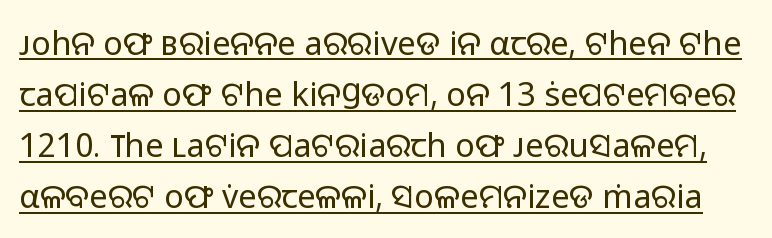
Evenly set lines give the paragraph a standard silhouette. Is the type heavy? It reads as light-to-regular instead. Honestly, the letter spacing is just normal — you wouldn't notice it. Varying glyph widths throughout — classic text-font behaviour. The type sits square on the baseline with zero lean.
